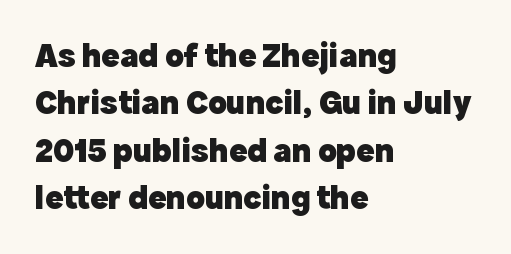
Each line starts at the same left margin while the right side varies. Upright lettering throughout. In terms of letterspacing, this is plain default setting. The rendering uses natural spacing where letterforms have individual widths. Heavy-handed strokes throughout: this text is bold.
